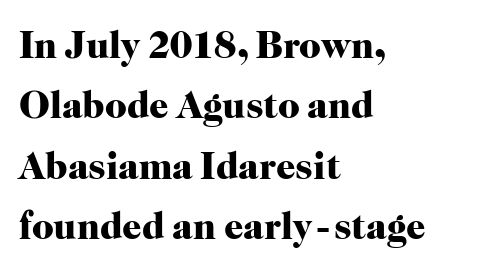
{"serif": "yes", "italic": "no", "bold": "yes", "weight": "heavy", "width": "normal", "stroke_contrast": "high", "x_height": "medium", "monospaced": "no", "underline": "no", "align": "left", "line_spacing": "normal", "line_spacing_ratio": 1.59, "letter_spacing": "normal", "letter_spacing_em": 0.0, "glyph_px": 38}
